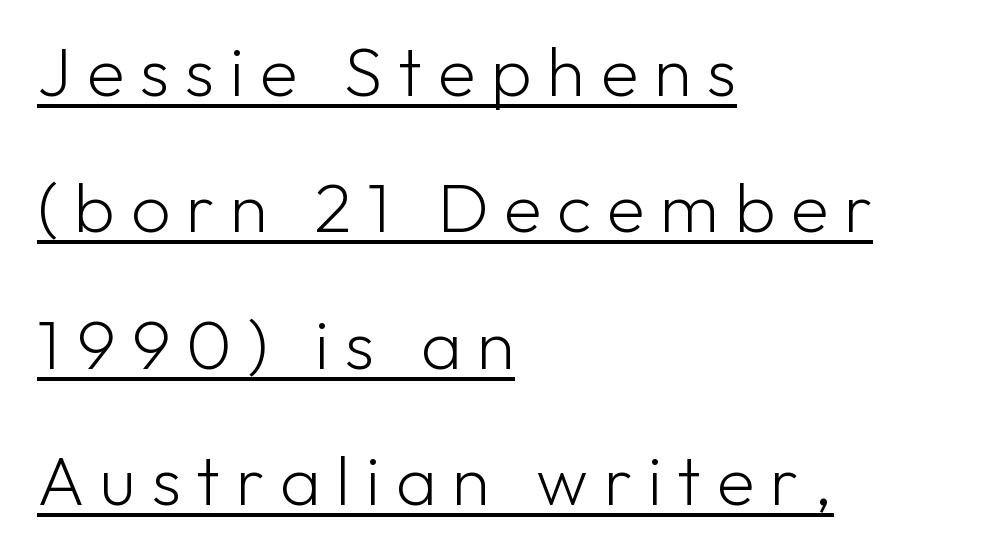
The passage shown stacks its lines with a broad gap. Here the designer chose a conventional face with non-uniform glyph widths. Tracking here is generous; glyphs stand well apart from one another. Horizontally, the lines are justified to the leading edge only. Rendered with straight, roman letterforms. Caption: face not bold, strokes unweighted.
